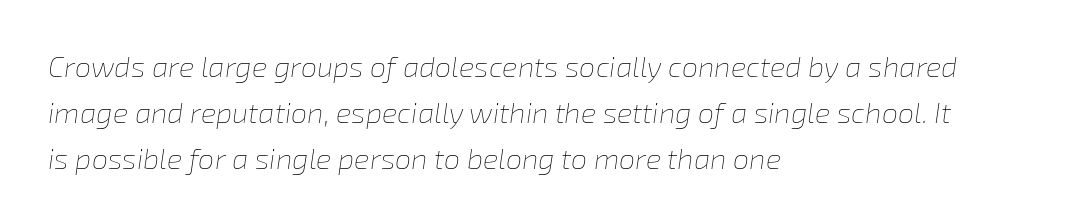
The image shows 29 px thin type, italic (leaning right); set left-aligned, normal line spacing (1.59x), normal letter spacing, not underlined; low stroke contrast and a medium x-height.
